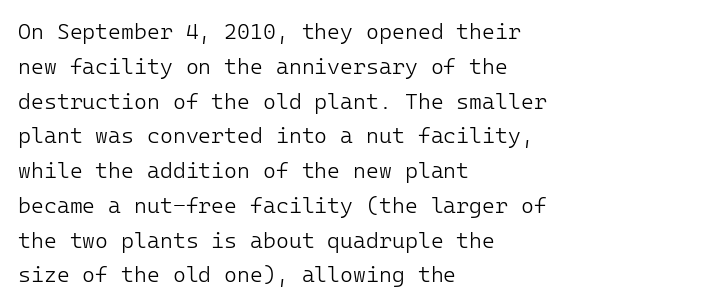
{"italic": "no", "bold": "no", "underline": "no", "align": "left", "line_spacing": "normal", "line_spacing_ratio": 1.58, "letter_spacing": "normal", "letter_spacing_em": 0.0, "glyph_px": 22}
